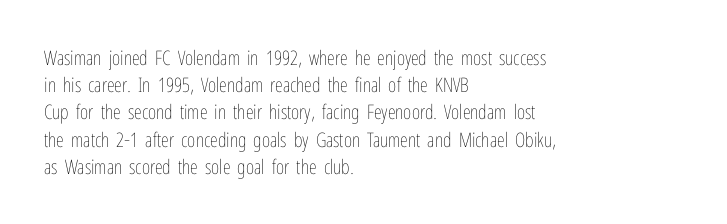
The text block is weighted toward the left margin, trailing off unevenly rightward. Summary of vertical rhythm: regular, with standard interline spacing. Spacing between characters is what you'd get straight out of the box. The letterforms sit at book weight or below.
